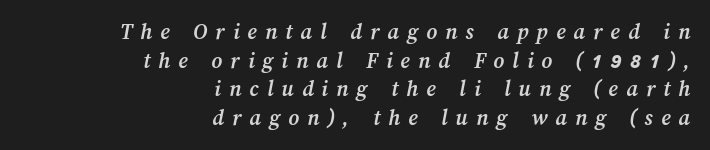
{"bold": "yes", "underline": "no", "align": "right", "line_spacing_ratio": 1.24, "letter_spacing": "wide", "letter_spacing_em": 0.35, "glyph_px": 23}
